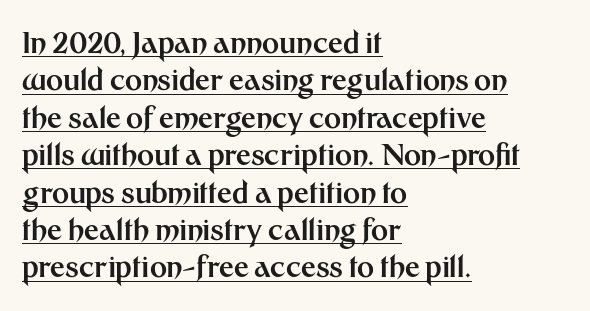
No extra tracking has been applied to these lines. Vertical spacing — default. No italicization has been applied; the sample stays upright. The face used here is proportionally spaced, like ordinary book or web type. The rendered words wear a rule along their underside. Layout note: lines flush left.
